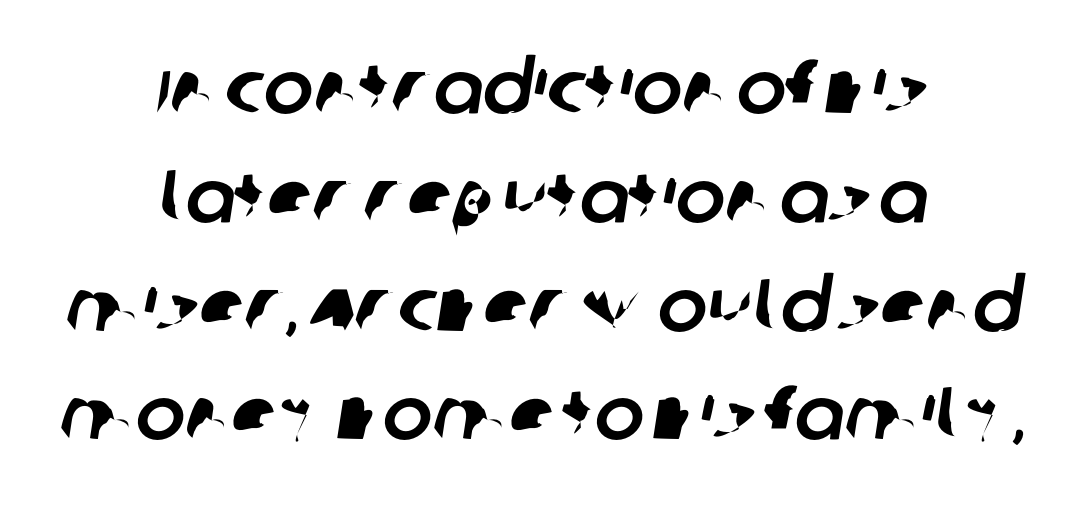
{"serif": "no", "width": "normal", "stroke_contrast": "low", "x_height": "large", "monospaced": "no", "underline": "no", "align": "center", "line_spacing": "normal", "line_spacing_ratio": 1.47, "letter_spacing": "normal", "letter_spacing_em": 0.0, "glyph_px": 74}
